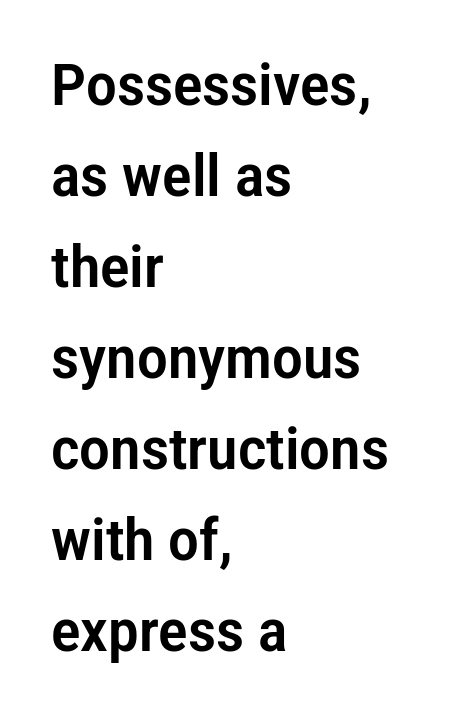
Q: Is the text italic (slanted)? A: No, it is upright.
Q: Is the typeface a serif or a sans-serif typeface? A: Sans-serif.
Q: Is the text underlined? A: No.
Q: How is the paragraph aligned? A: Left-aligned.
Q: Is the spacing between letters normal or unusually wide? A: Normal.
Q: Is the spacing between lines tight, normal or loose? A: Normal.
Q: Width (condensed, normal, or wide)? A: Condensed.
Q: Stroke contrast? A: Low.
Q: x-height? A: Medium.
Q: Monospaced? A: No.
